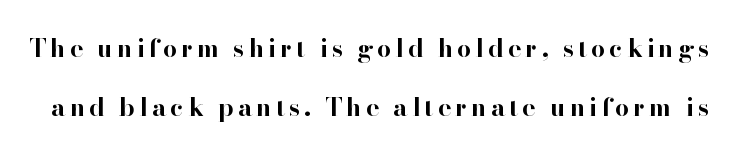
Nope, not italic — everything's standing straight. Caption: bold face, heavy strokes. Descender tails drop into unmarked territory. These lines stand farther apart than default settings would place them.
